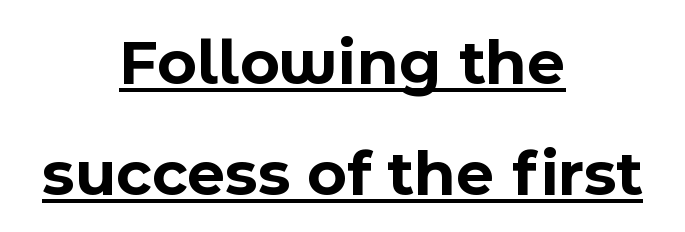
Notice how the stems are strictly vertical — no italics here. What's the leading like? Ordinary, nothing unusual. This sample has the flowing, uneven cadence of proportional lettering. One-word summary of the alignment: center.
